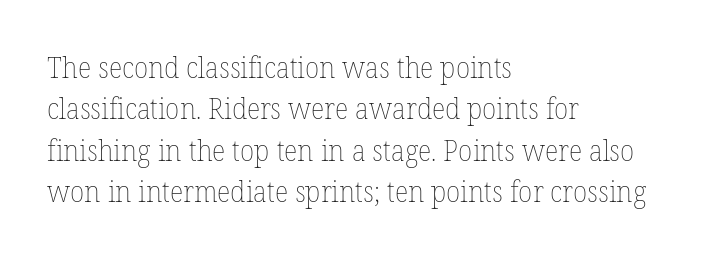
{"italic": "no", "bold": "no", "weight": "thin", "width": "normal", "stroke_contrast": "low", "x_height": "medium", "monospaced": "no", "underline": "no", "align": "left", "line_spacing": "normal", "line_spacing_ratio": 1.43, "letter_spacing": "normal", "letter_spacing_em": 0.0, "glyph_px": 29}
